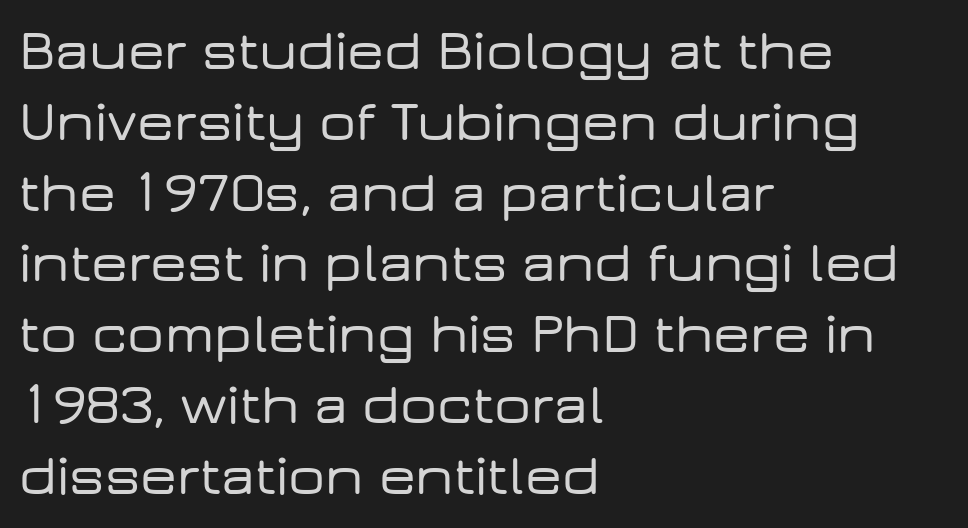
{"serif": "no", "italic": "no", "width": "wide", "stroke_contrast": "low", "x_height": "medium", "monospaced": "no", "underline": "no", "align": "left", "line_spacing_ratio": 1.22, "letter_spacing": "normal", "letter_spacing_em": 0.0, "glyph_px": 58}
